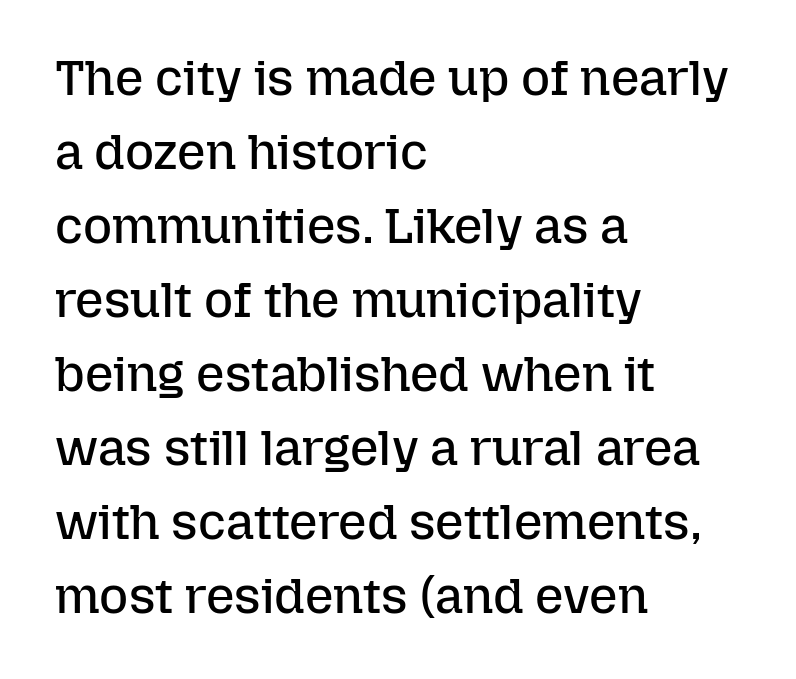
{"italic": "no", "bold": "no", "weight": "regular", "width": "normal", "stroke_contrast": "low", "x_height": "medium", "monospaced": "no", "underline": "no", "align": "left", "line_spacing": "normal", "line_spacing_ratio": 1.48, "letter_spacing": "normal", "letter_spacing_em": 0.0, "glyph_px": 50}
